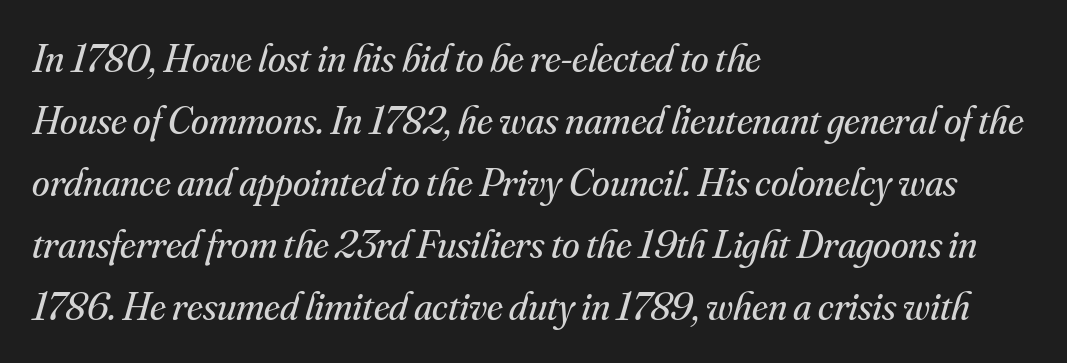
Type without underlining. Observe the lean: these are italic letterforms. Leading matches the norm, producing a regular column. Heft: none added — not bold. Is this a fixed-width face? No — the glyphs have proportional, varying widths. Default kerning and tracking; the words read as compact shapes.
